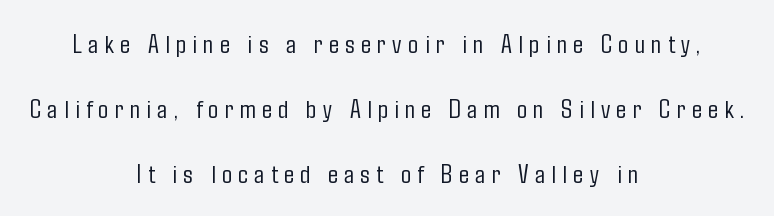
The image shows 27 px text type, upright; set centered, loose line spacing (2.41x), unusually wide letter spacing (+0.23 em), not underlined.
